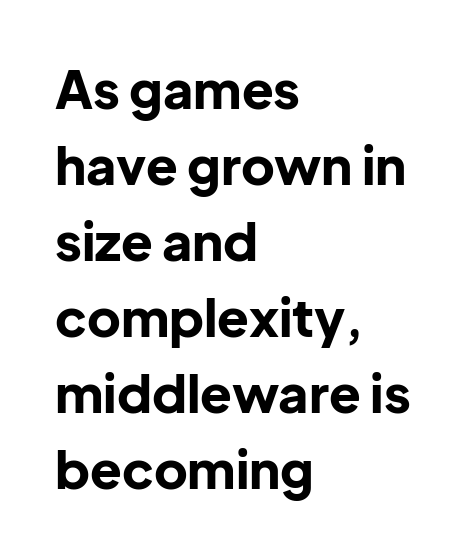
Underline: absent. Is this a fixed-width face? No — the glyphs have proportional, varying widths. Short note: letters normally spaced. Heavy, bold letterforms. The letters stand upright; this is a roman face.
